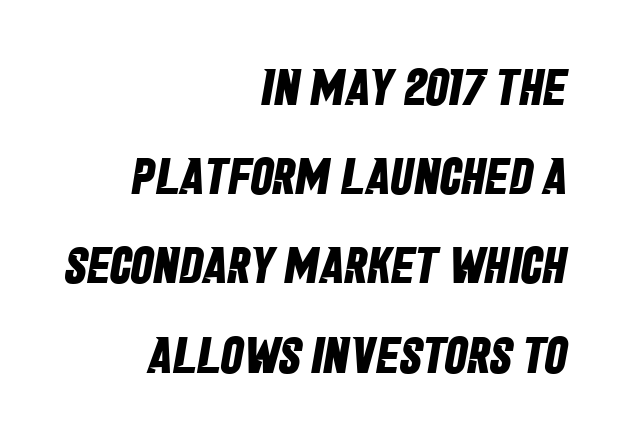
The image shows 51 px bold, condensed sans-serif type; set right-aligned, line spacing 1.75x, normal letter spacing, not underlined; low stroke contrast and a large x-height.
